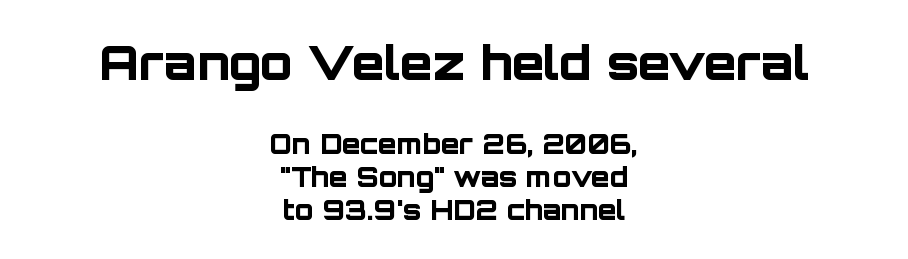
{"serif": "no", "italic": "no", "bold": "yes", "weight": "bold", "width": "normal", "stroke_contrast": "low", "x_height": "large", "monospaced": "no", "underline": "no", "align": "center", "line_spacing_ratio": 1.21, "letter_spacing": "normal", "letter_spacing_em": 0.0, "larger_block": "first", "size_ratio": 1.74, "glyph_px": 47}
